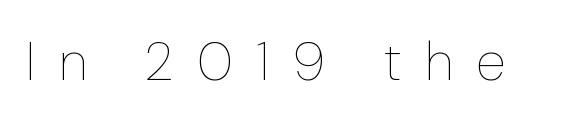
The image shows 54 px thin type, upright; set unusually wide letter spacing (+0.43 em), not underlined; low stroke contrast and a medium x-height.
